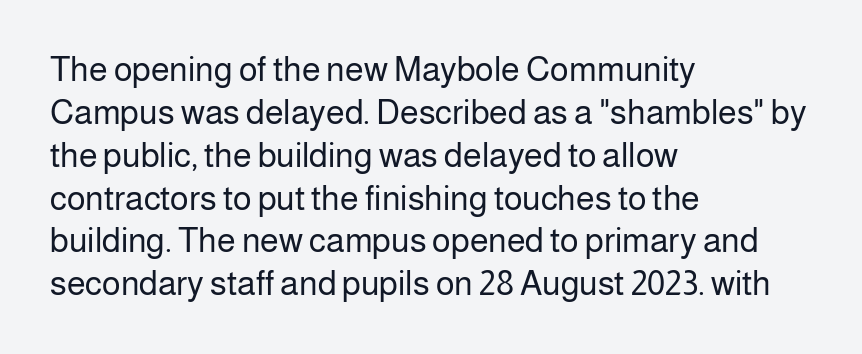
Q: Is the text bold? A: No.
Q: Is the text italic (slanted)? A: No, it is upright.
Q: Is the typeface a serif or a sans-serif typeface? A: Sans-serif.
Q: Is the text underlined? A: No.
Q: How is the paragraph aligned? A: Left-aligned.
Q: Is the spacing between letters normal or unusually wide? A: Normal.
Q: Is the spacing between lines tight, normal or loose? A: Normal.
Q: Width (condensed, normal, or wide)? A: Normal.
Q: Stroke contrast? A: Low.
Q: x-height? A: Medium.
Q: Monospaced? A: No.
